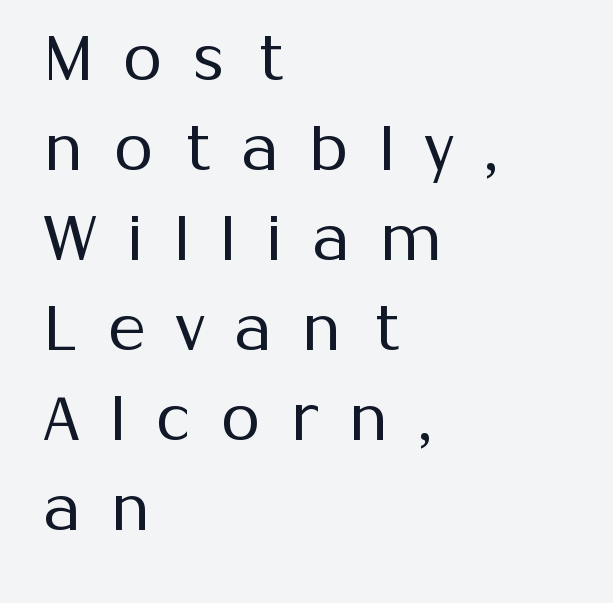
The face used here is proportionally spaced, like ordinary book or web type. Every stem runs plumb, perpendicular to the baseline. The space directly below the letters is spotless. Substantial extra tracking has been applied to these lines. The lines are quadded left. Letters have the restrained weight of plain body copy at most.
